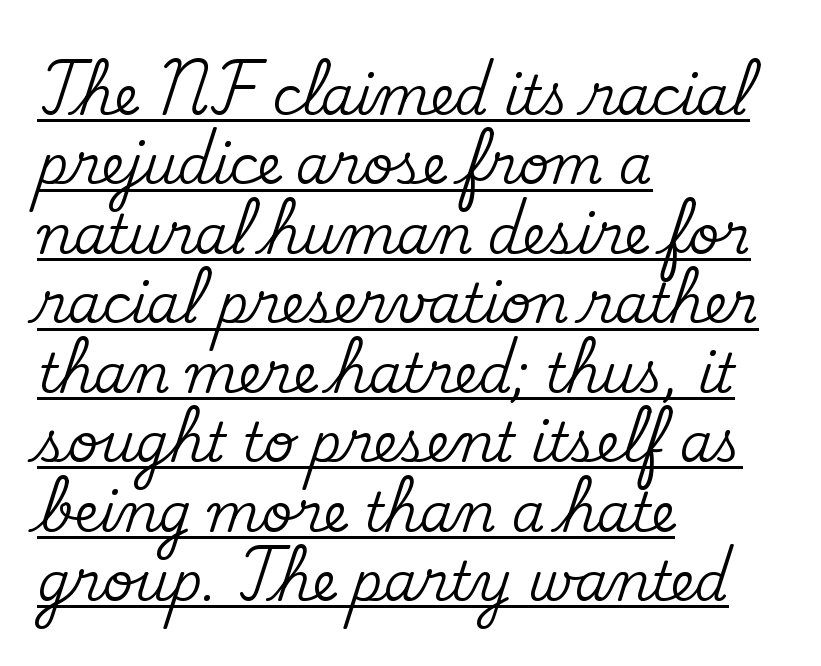
The image shows 53 px text type; set left-aligned, normal line spacing (1.31x), normal letter spacing, underlined; medium stroke contrast and a small x-height.
